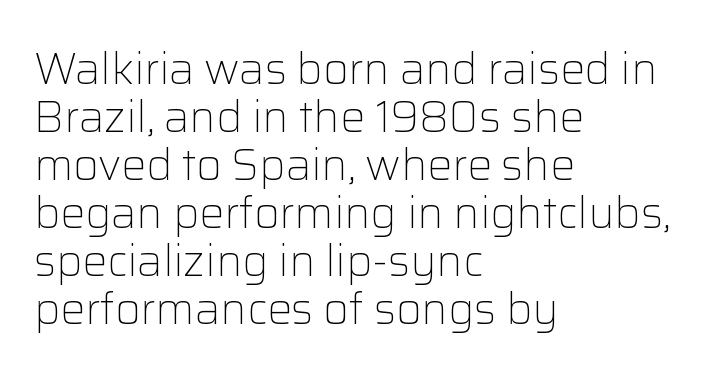
Q: Is the text bold? A: No.
Q: Is the text italic (slanted)? A: No, it is upright.
Q: Is the typeface a serif or a sans-serif typeface? A: Sans-serif.
Q: Is the text underlined? A: No.
Q: How is the paragraph aligned? A: Left-aligned.
Q: Is the spacing between letters normal or unusually wide? A: Normal.
Q: Is the spacing between lines tight, normal or loose? A: Tight.
Q: Width (condensed, normal, or wide)? A: Normal.
Q: Stroke contrast? A: Low.
Q: x-height? A: Medium.
Q: Monospaced? A: No.
